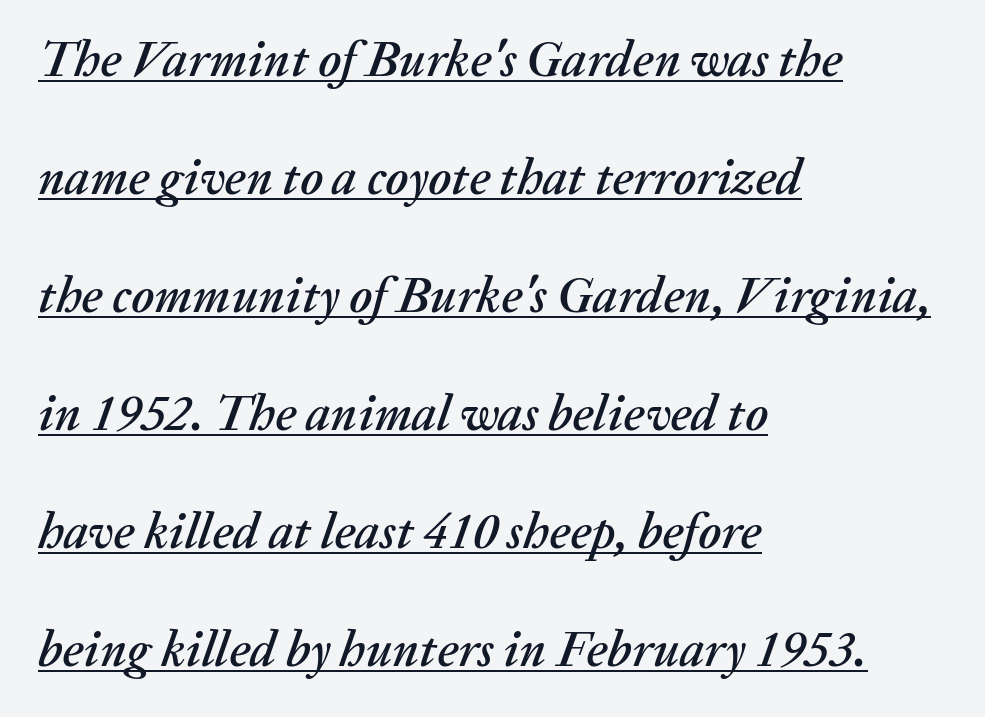
{"italic": "yes", "lean": "right", "slant_degrees": 20, "width": "normal", "stroke_contrast": "medium", "x_height": "medium", "monospaced": "no", "underline": "yes", "align": "left", "line_spacing": "loose", "line_spacing_ratio": 2.36, "letter_spacing": "normal", "letter_spacing_em": 0.0, "glyph_px": 50}
